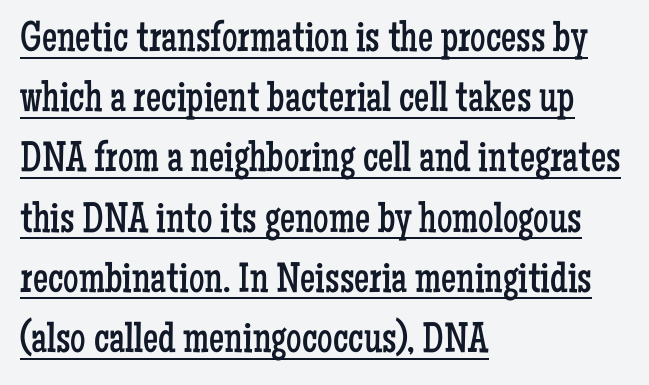
Underline: present. Casual observation: everything's shoved over to the left. The cut favours lightness, reaching ordinary text weight at its darkest. Nope, not italic — everything's standing straight.
